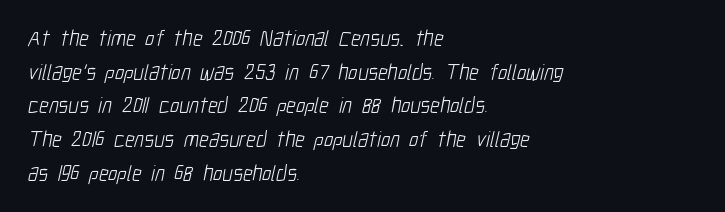
{"bold": "no", "underline": "no", "align": "left", "line_spacing": "normal", "line_spacing_ratio": 1.53, "letter_spacing": "normal", "letter_spacing_em": 0.0, "glyph_px": 22}
